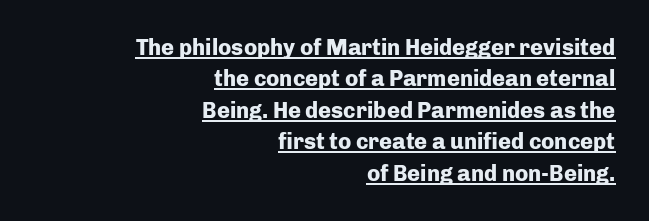
Q: Is the text bold? A: Yes.
Q: Is the text italic (slanted)? A: No, it is upright.
Q: Is the text underlined? A: Yes.
Q: How is the paragraph aligned? A: Right-aligned.
Q: Is the spacing between letters normal or unusually wide? A: Normal.
Q: Is the spacing between lines tight, normal or loose? A: Normal.
